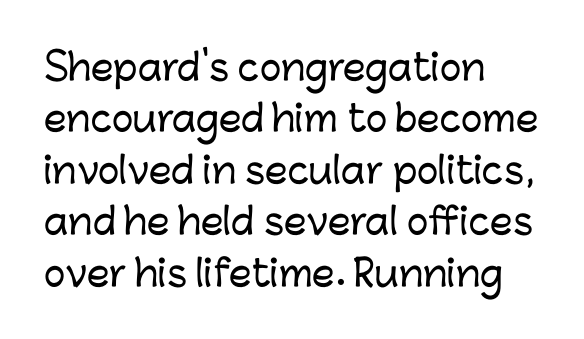
The rag falls on the right side of this text block. Posture: vertical. Beneath every word, the page is bare. You could not count columns in this text — the font is proportionally spaced. Honestly, the letter spacing is just normal — you wouldn't notice it. Type style note: lacks serifs.
